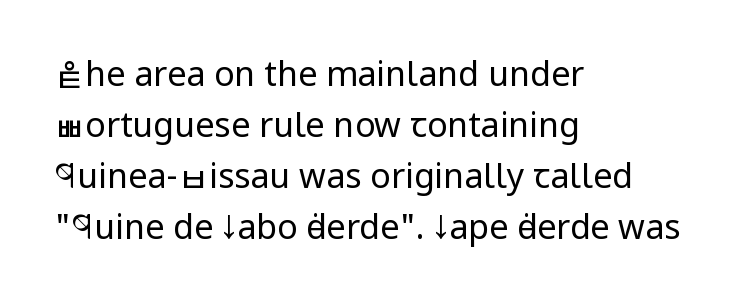
{"serif": "no", "italic": "no", "bold": "no", "weight": "regular", "width": "condensed", "stroke_contrast": "low", "x_height": "large", "monospaced": "no", "underline": "no", "align": "left", "line_spacing": "normal", "line_spacing_ratio": 1.5, "letter_spacing": "normal", "letter_spacing_em": 0.0, "glyph_px": 34}
